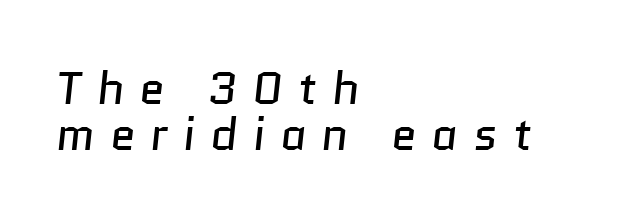
The horizontal fit of the characters is loose and conspicuously gappy. This is not heavy type; no bold has been used. Typographically, this falls in the sans-serif category. Plain, unruled lines of type. Here the designer chose a conventional face with non-uniform glyph widths.
